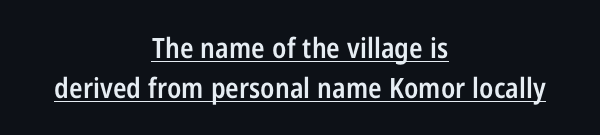
The letters advance in unequal steps, a hallmark of proportional type. Typographic density is moderately raised because the face is semibold. The specimen includes a rule beneath the text block's lines. Is this a sans? Yes — the strokes have no serifs. This is roman type, the default non-slanted kind.
